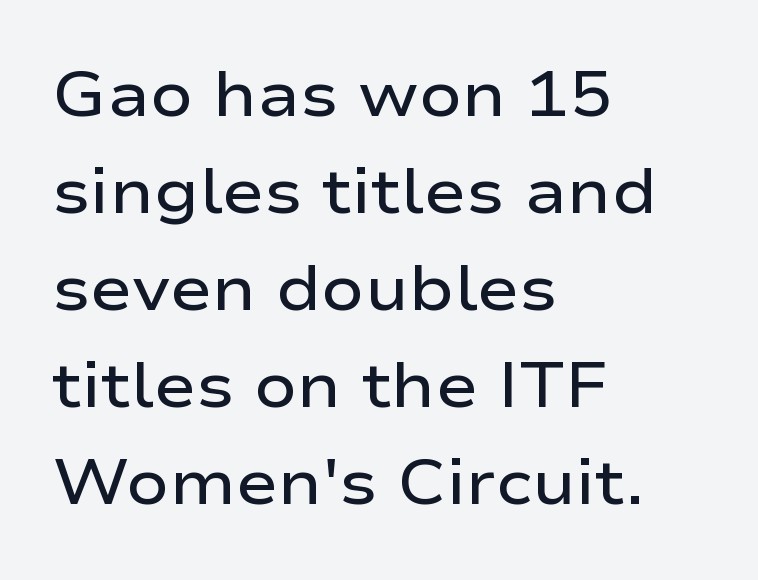
{"serif": "no", "italic": "no", "bold": "semi", "weight": "semibold", "width": "wide", "stroke_contrast": "low", "x_height": "medium", "monospaced": "no", "underline": "no", "align": "left", "line_spacing": "normal", "line_spacing_ratio": 1.54, "letter_spacing": "normal", "letter_spacing_em": 0.0, "glyph_px": 63}
